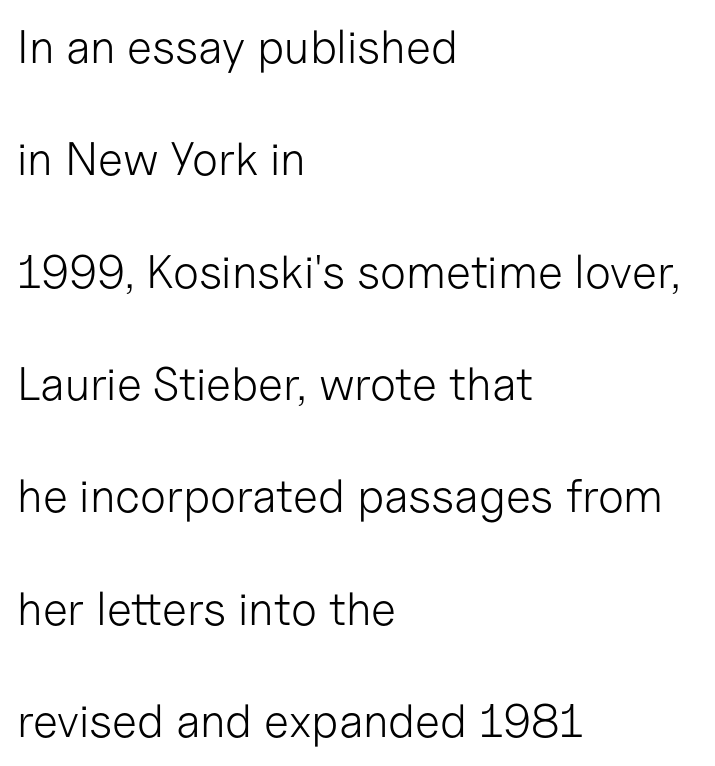
Compared with a centered layout, this one pins lines to the left instead. This is roman type, the default non-slanted kind. Stems and bowls with no extra thickness — not bold. A typesetter would call this proportional, since set widths differ per character. No feet cap the strokes, marking this as sans-serif type.
